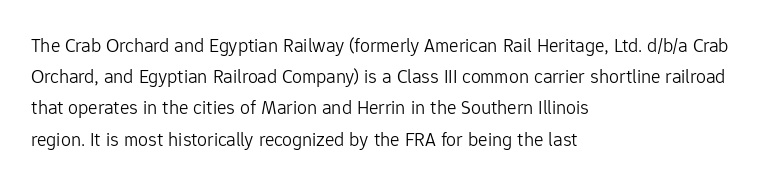
{"italic": "no", "bold": "no", "underline": "no", "align": "left", "line_spacing": "normal", "line_spacing_ratio": 1.56, "letter_spacing": "normal", "letter_spacing_em": 0.0, "glyph_px": 20}
